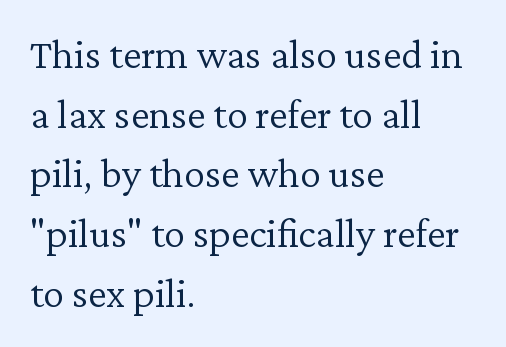
Every stem runs plumb, perpendicular to the baseline. Quick note: interline space is typical. Check under the words: just untouched page. Reading down the block, your eye returns to a fixed left position each line. Caption: face not bold, strokes unweighted.
